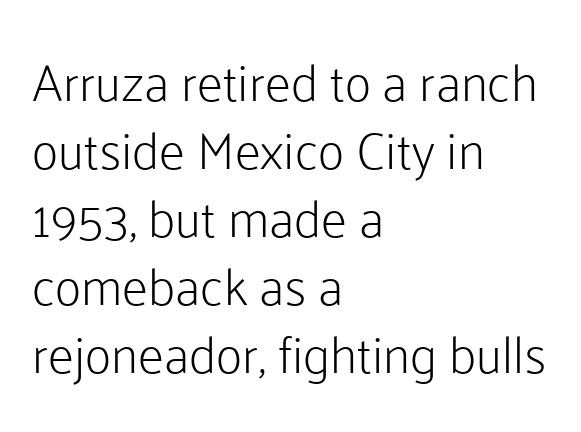
Q: Is the text bold? A: No.
Q: Is the text italic (slanted)? A: No, it is upright.
Q: Is the typeface a serif or a sans-serif typeface? A: Sans-serif.
Q: Is the text underlined? A: No.
Q: How is the paragraph aligned? A: Left-aligned.
Q: Is the spacing between letters normal or unusually wide? A: Normal.
Q: Is the spacing between lines tight, normal or loose? A: Normal.
Q: Width (condensed, normal, or wide)? A: Normal.
Q: Stroke contrast? A: Low.
Q: x-height? A: Medium.
Q: Monospaced? A: No.
